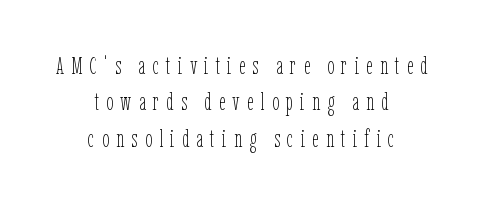
{"italic": "no", "bold": "no", "underline": "no", "align": "center", "line_spacing": "normal", "line_spacing_ratio": 1.46, "letter_spacing": "wide", "letter_spacing_em": 0.29, "glyph_px": 25}
